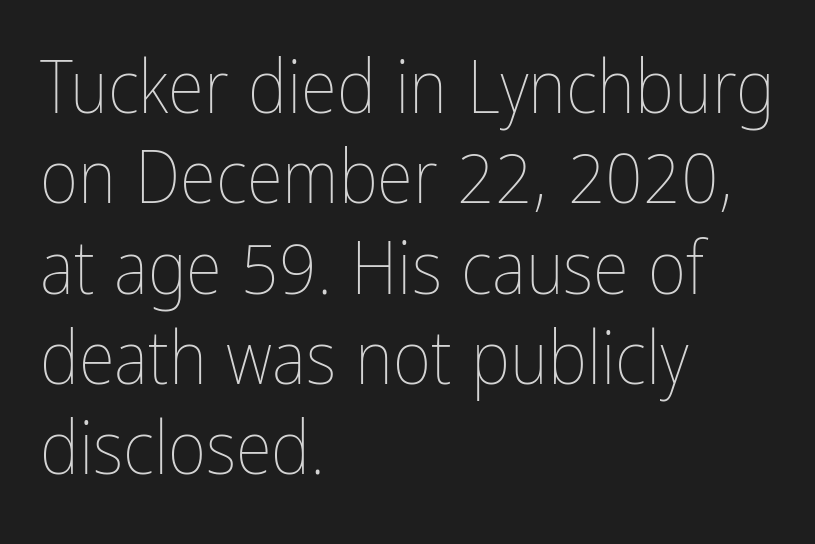
The image shows 74 px thin, condensed type, upright; set left-aligned, line spacing 1.22x, normal letter spacing, not underlined; low stroke contrast and a medium x-height.
